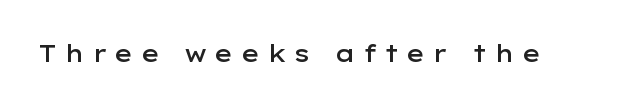
{"italic": "no", "bold": "semi", "underline": "no", "letter_spacing": "wide", "letter_spacing_em": 0.29, "glyph_px": 24}
